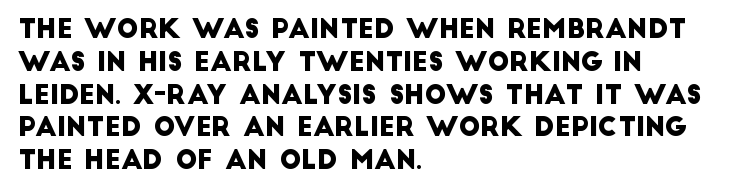
{"underline": "no", "align": "left", "line_spacing": "normal", "line_spacing_ratio": 1.26, "letter_spacing": "normal", "letter_spacing_em": 0.0, "glyph_px": 26}
